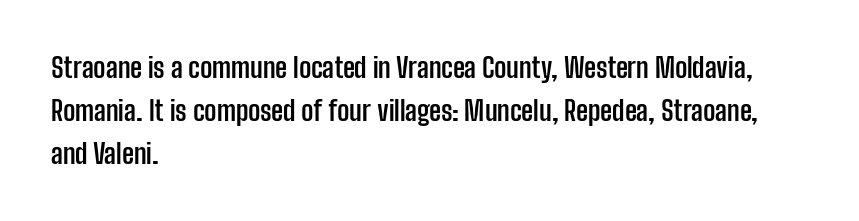
Typesetter's note: full bold, strokes at maximum text heaviness. Quick note: interline space is typical. Compared with a centered layout, this one pins lines to the left instead. Tall strokes in this sample are plumb rather than angled. The tracking reads as untouched default to a designer's eye. Has an underline been added? It has not.
